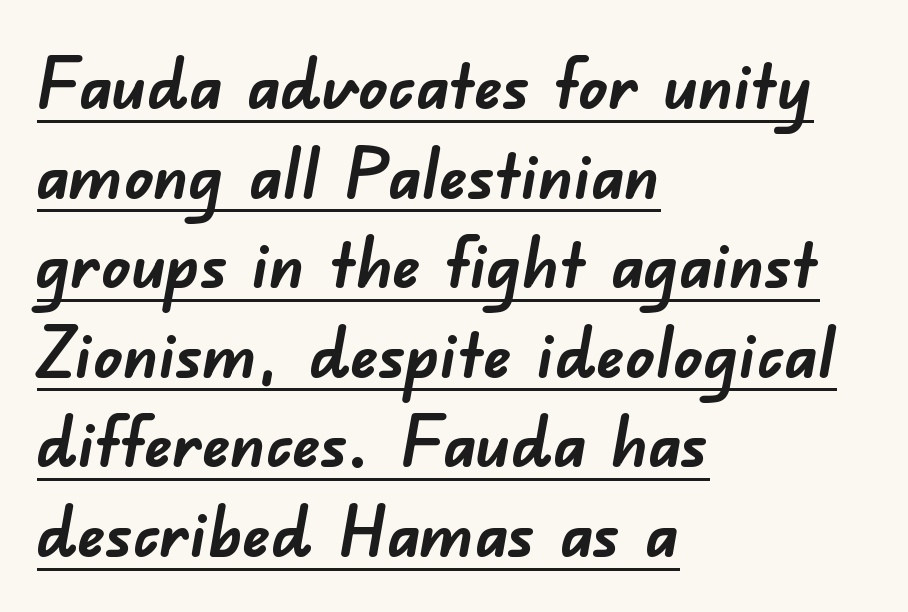
The image shows 70 px semibold sans-serif type; set left-aligned, normal line spacing (1.28x), normal letter spacing, underlined; low stroke contrast and a small x-height.
